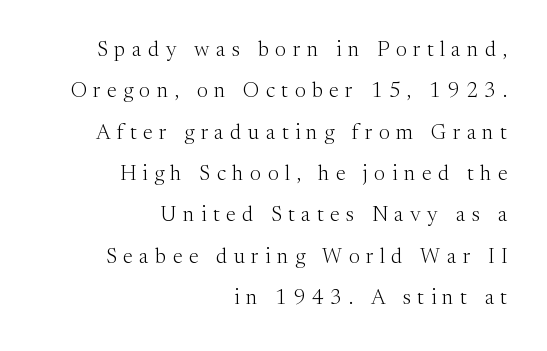
The image shows 21 px text type, upright; set right-aligned, loose line spacing (1.97x), unusually wide letter spacing (+0.31 em), not underlined.
